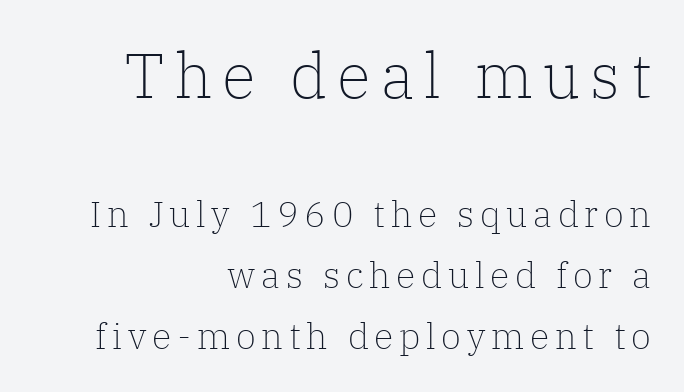
The image shows 63 px light serif type, upright; set right-aligned, normal line spacing (1.69x), not underlined; the first (top) block is 1.75x larger; low stroke contrast and a medium x-height.
